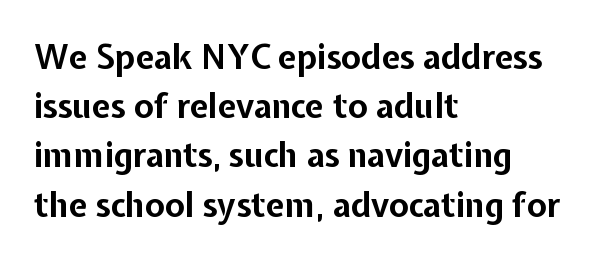
Q: Is the text bold? A: Yes.
Q: Is the text italic (slanted)? A: No, it is upright.
Q: Is the typeface a serif or a sans-serif typeface? A: Sans-serif.
Q: Is the text underlined? A: No.
Q: How is the paragraph aligned? A: Left-aligned.
Q: Is the spacing between letters normal or unusually wide? A: Normal.
Q: Is the spacing between lines tight, normal or loose? A: Normal.
Q: Width (condensed, normal, or wide)? A: Normal.
Q: Stroke contrast? A: Low.
Q: x-height? A: Medium.
Q: Monospaced? A: No.
